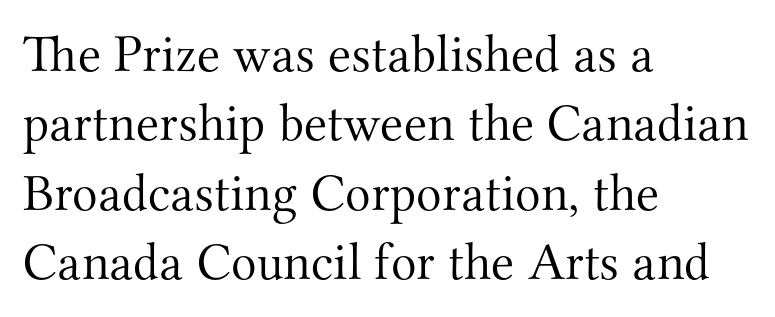
The image shows 53 px light serif type, upright; set left-aligned, normal line spacing (1.31x), normal letter spacing, not underlined; medium stroke contrast and a small x-height.
